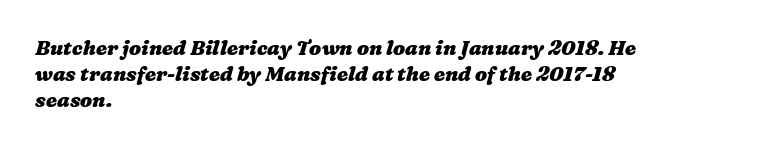
Set as a true bold cut, around the 700 mark. The line-height multiplier appears to be the usual default. Underline: absent. Leftover space on each line is placed entirely after the last word.
